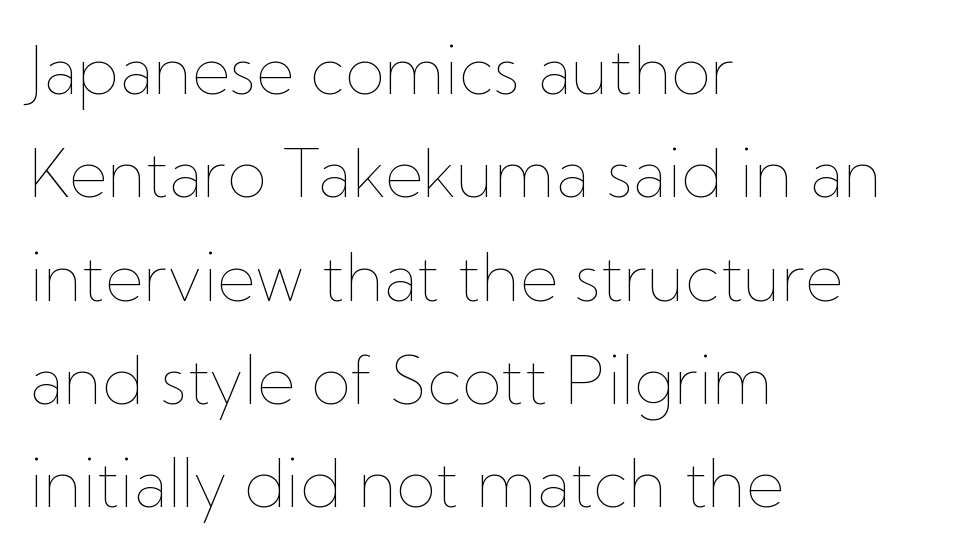
The image shows 65 px thin type, upright; set left-aligned, normal line spacing (1.59x), normal letter spacing, not underlined; low stroke contrast and a medium x-height.
